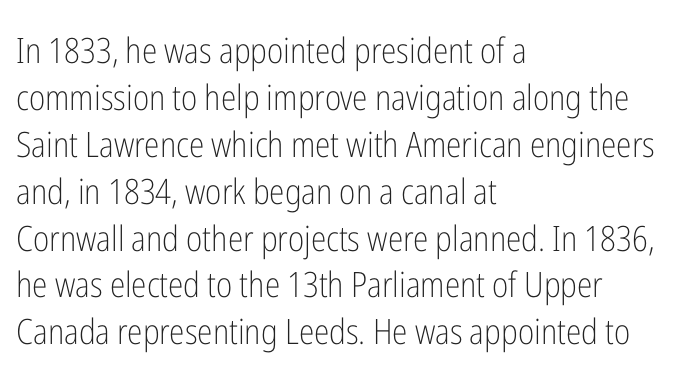
What's the leading like? Ordinary, nothing unusual. Stem width sits at or under what a default text font uses. Looks like regular typesetting: each glyph gets only the width it needs. Posture: straight, roman, zero tilt.
